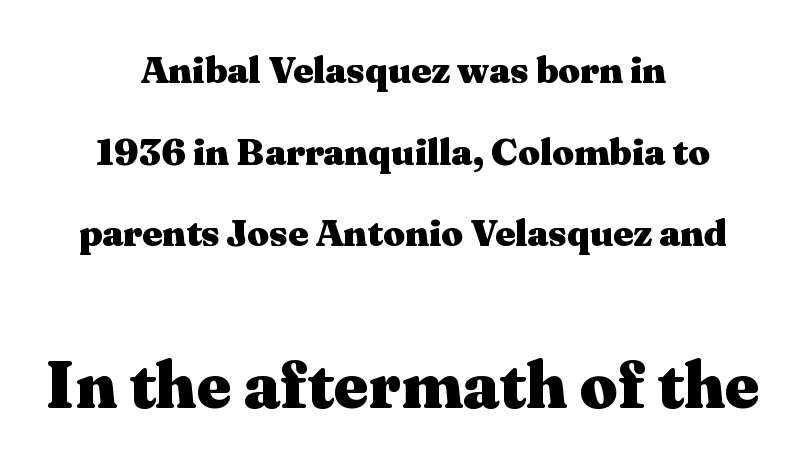
Each glyph is drawn with heavy, bold strokes. A typesetter would label this face a serif. Is this a fixed-width face? No — the glyphs have proportional, varying widths. Unlike italic type, these characters show no tilt at all. Short note: letters normally spaced.
